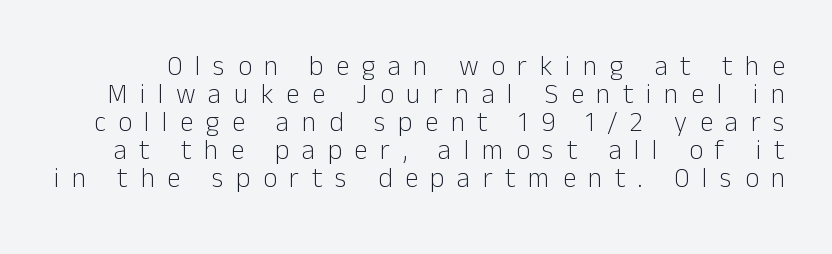
Q: Is the text bold? A: No.
Q: Is the text italic (slanted)? A: No, it is upright.
Q: Is the text underlined? A: No.
Q: Is the spacing between letters normal or unusually wide? A: Unusually wide.
Q: Is the spacing between lines tight, normal or loose? A: Tight.
